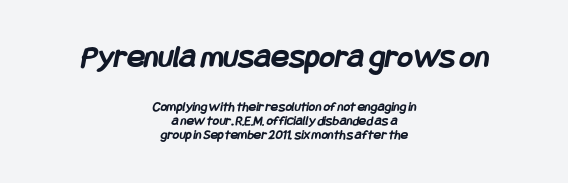
Q: Is the text bold? A: Yes.
Q: Is the typeface a serif or a sans-serif typeface? A: Sans-serif.
Q: Is the text underlined? A: No.
Q: How is the paragraph aligned? A: Centered.
Q: Is the spacing between letters normal or unusually wide? A: Normal.
Q: Is the spacing between lines tight, normal or loose? A: Tight.
Q: Which block of text is set in a larger size, the first (top) or the second (bottom)? A: The first (top) one.
Q: Width (condensed, normal, or wide)? A: Condensed.
Q: Stroke contrast? A: Low.
Q: x-height? A: Large.
